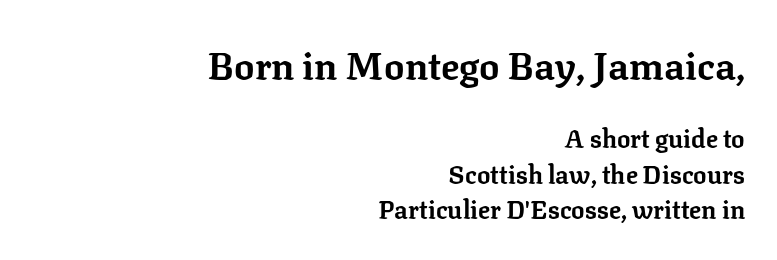
Q: Is the text bold? A: Yes.
Q: Is the text italic (slanted)? A: No, it is upright.
Q: Is the typeface a serif or a sans-serif typeface? A: Serif.
Q: Is the text underlined? A: No.
Q: How is the paragraph aligned? A: Right-aligned.
Q: Is the spacing between letters normal or unusually wide? A: Normal.
Q: Is the spacing between lines tight, normal or loose? A: Normal.
Q: Which block of text is set in a larger size, the first (top) or the second (bottom)? A: The first (top) one.
Q: Width (condensed, normal, or wide)? A: Normal.
Q: Stroke contrast? A: Low.
Q: x-height? A: Medium.
Q: Monospaced? A: No.
